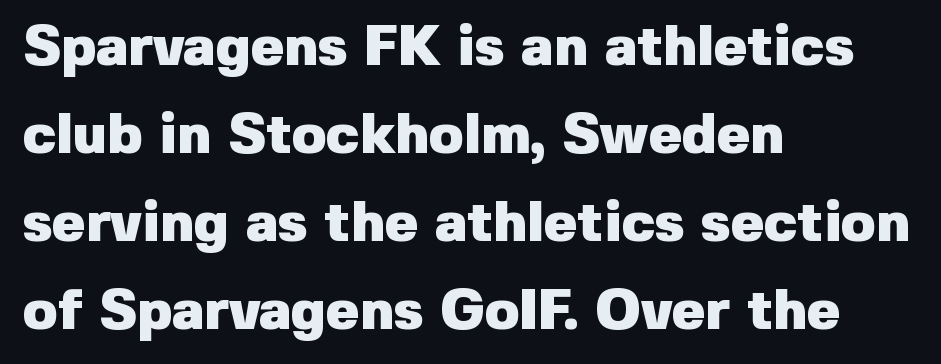
Q: Is the text bold? A: Yes.
Q: Is the text italic (slanted)? A: No, it is upright.
Q: Is the typeface a serif or a sans-serif typeface? A: Sans-serif.
Q: Is the text underlined? A: No.
Q: How is the paragraph aligned? A: Left-aligned.
Q: Is the spacing between letters normal or unusually wide? A: Normal.
Q: Is the spacing between lines tight, normal or loose? A: Normal.
Q: Width (condensed, normal, or wide)? A: Normal.
Q: Stroke contrast? A: Low.
Q: x-height? A: Medium.
Q: Monospaced? A: No.
